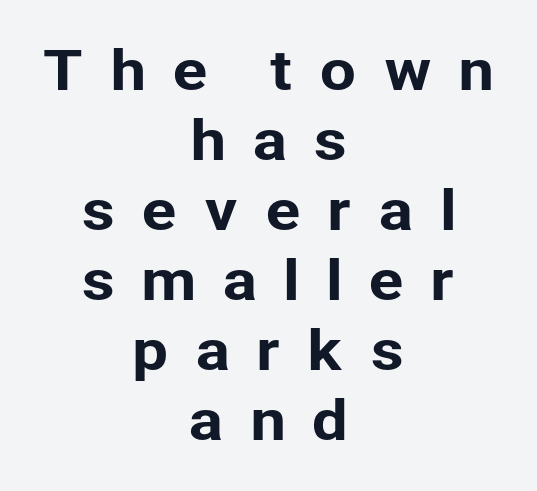
The image shows 53 px sans-serif type, upright; set centered, normal line spacing (1.32x), unusually wide letter spacing (+0.48 em), not underlined; low stroke contrast and a medium x-height.
